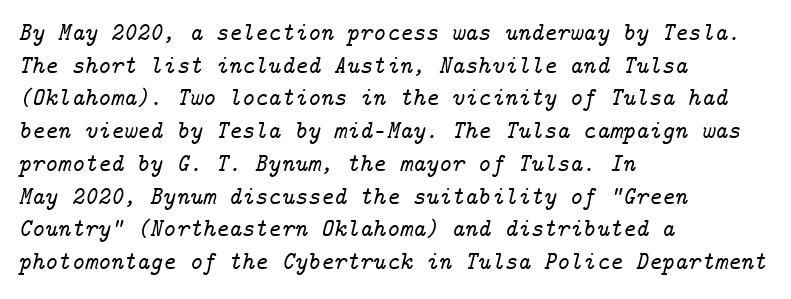
The image shows 25 px text type, italic (leaning right); set left-aligned, normal line spacing (1.31x), normal letter spacing, not underlined.
